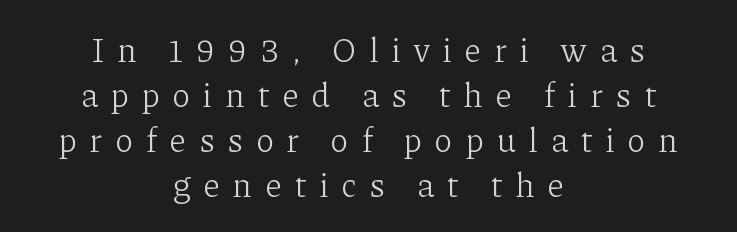
Q: Is the text bold? A: No.
Q: Is the text italic (slanted)? A: No, it is upright.
Q: Is the typeface a serif or a sans-serif typeface? A: Serif.
Q: Is the text underlined? A: No.
Q: How is the paragraph aligned? A: Centered.
Q: Is the spacing between letters normal or unusually wide? A: Unusually wide.
Q: Is the spacing between lines tight, normal or loose? A: Normal.
Q: Width (condensed, normal, or wide)? A: Normal.
Q: Stroke contrast? A: Low.
Q: x-height? A: Medium.
Q: Monospaced? A: No.
